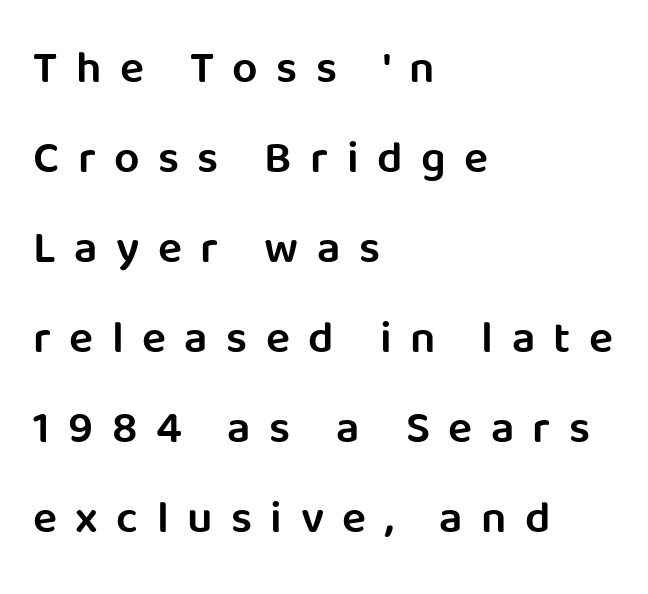
Q: Is the text bold? A: Semi-bold.
Q: Is the text italic (slanted)? A: No, it is upright.
Q: Is the typeface a serif or a sans-serif typeface? A: Sans-serif.
Q: Is the text underlined? A: No.
Q: How is the paragraph aligned? A: Left-aligned.
Q: Is the spacing between letters normal or unusually wide? A: Unusually wide.
Q: Is the spacing between lines tight, normal or loose? A: Loose.
Q: Width (condensed, normal, or wide)? A: Normal.
Q: Stroke contrast? A: Low.
Q: x-height? A: Large.
Q: Monospaced? A: No.
